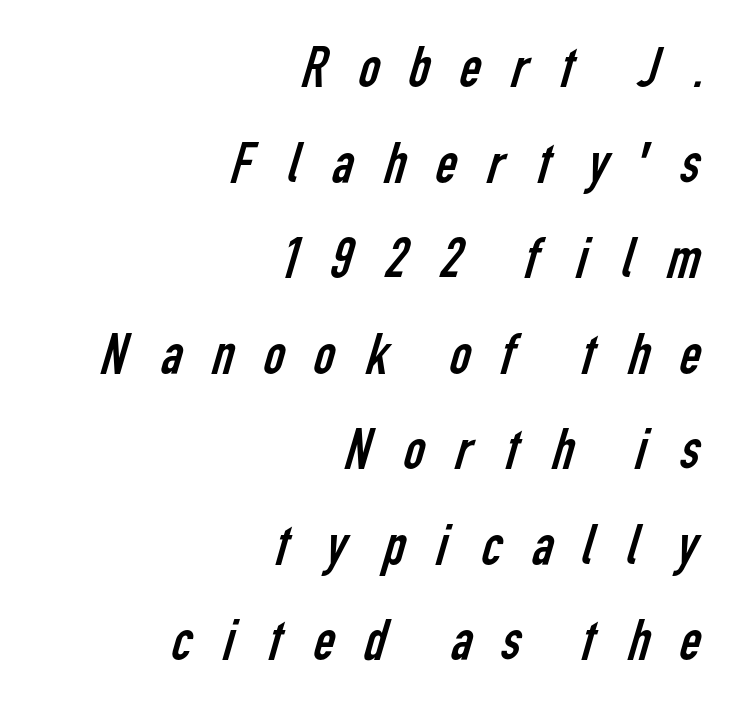
This block has exactly the height ordinary leading produces. Serif or sans? Sans — the stroke terminals are bare. Ink coverage per letter is moderate at most. Each letter keeps its own natural width here, so spacing adapts to shape. Leftover space on each line is placed entirely before the opening word.
